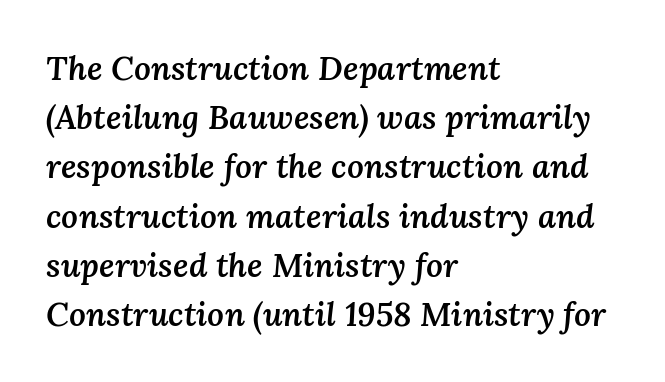
Q: Is the text bold? A: Semi-bold.
Q: Is the text italic (slanted)? A: Yes, it leans right by about 3 degrees.
Q: Is the text underlined? A: No.
Q: How is the paragraph aligned? A: Left-aligned.
Q: Is the spacing between letters normal or unusually wide? A: Normal.
Q: Is the spacing between lines tight, normal or loose? A: Normal.
Q: Width (condensed, normal, or wide)? A: Normal.
Q: Stroke contrast? A: Medium.
Q: x-height? A: Medium.
Q: Monospaced? A: No.
